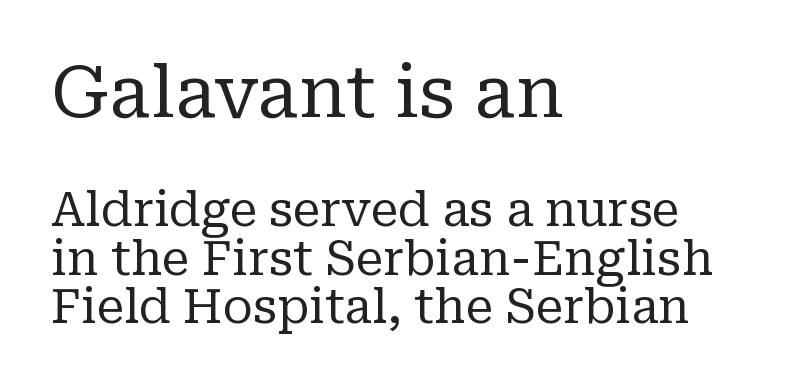
{"serif": "yes", "italic": "no", "bold": "no", "weight": "regular", "width": "normal", "stroke_contrast": "low", "x_height": "medium", "monospaced": "no", "underline": "no", "align": "left", "line_spacing": "tight", "line_spacing_ratio": 1.04, "letter_spacing": "normal", "letter_spacing_em": 0.0, "larger_block": "first", "size_ratio": 1.51, "glyph_px": 71}
